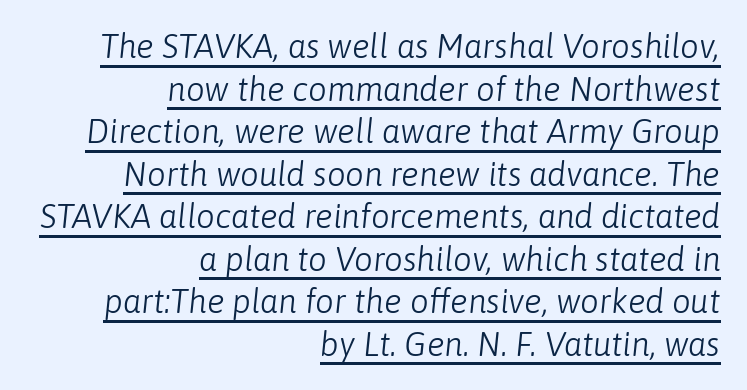
Q: Is the text bold? A: No.
Q: Is the text italic (slanted)? A: Yes, it leans right by about 6 degrees.
Q: Is the text underlined? A: Yes.
Q: How is the paragraph aligned? A: Right-aligned.
Q: Is the spacing between letters normal or unusually wide? A: Normal.
Q: Is the spacing between lines tight, normal or loose? A: Normal.
Q: Width (condensed, normal, or wide)? A: Normal.
Q: Stroke contrast? A: Low.
Q: x-height? A: Medium.
Q: Monospaced? A: No.
